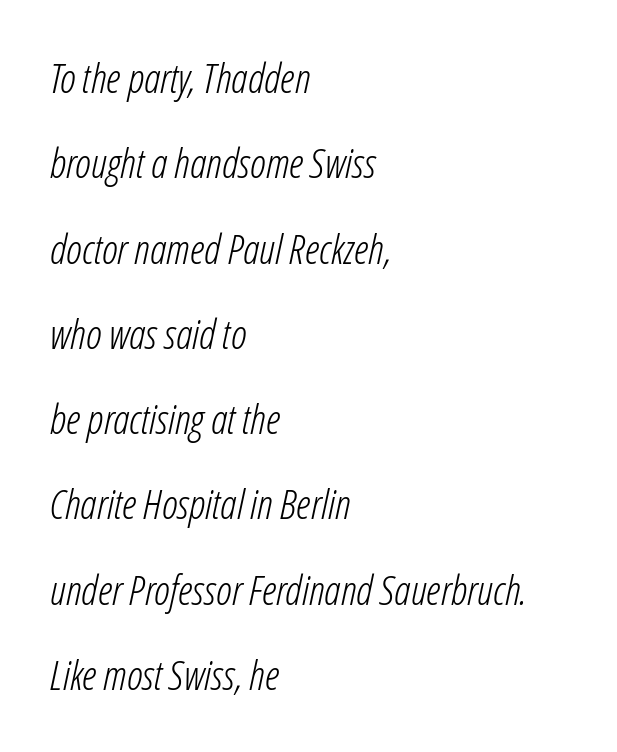
In terms of leading, this rendering errs on the spacious side. Type without underlining. Note the varied advance widths — an 'i' is clearly narrower than an 'm'. Every row of glyphs begins at an identical x-position on the left. Stroke mass is kept to a normal reading level or below.
